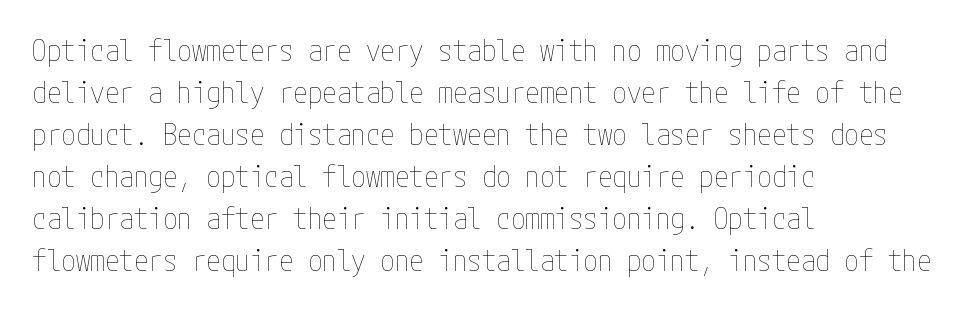
The image shows 29 px thin, condensed type, upright; set left-aligned, normal line spacing (1.45x), normal letter spacing, not underlined; low stroke contrast and a medium x-height.
